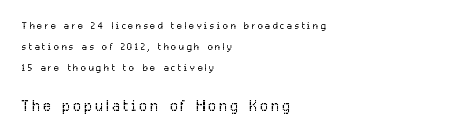
{"italic": "no", "bold": "no", "underline": "no", "align": "left", "line_spacing": "normal", "line_spacing_ratio": 1.5, "larger_block": "second", "size_ratio": 1.43, "glyph_px": 20}
